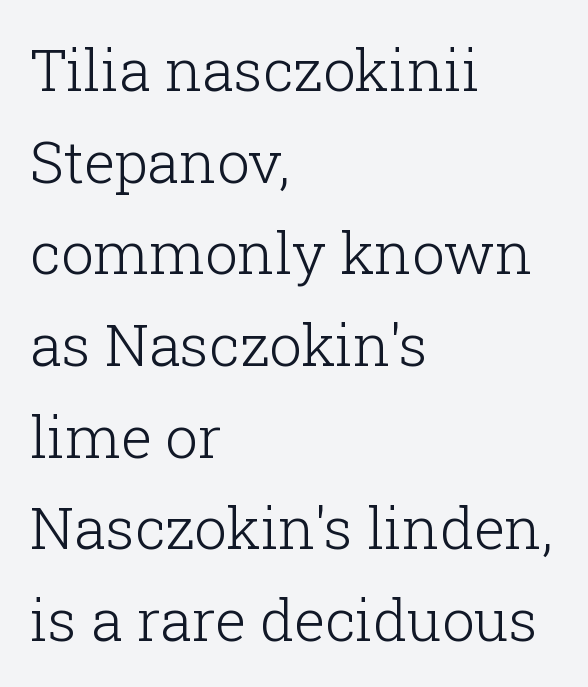
Q: Is the text bold? A: No.
Q: Is the text italic (slanted)? A: No, it is upright.
Q: Is the typeface a serif or a sans-serif typeface? A: Serif.
Q: Is the text underlined? A: No.
Q: How is the paragraph aligned? A: Left-aligned.
Q: Is the spacing between letters normal or unusually wide? A: Normal.
Q: Is the spacing between lines tight, normal or loose? A: Normal.
Q: Width (condensed, normal, or wide)? A: Normal.
Q: Stroke contrast? A: Low.
Q: x-height? A: Medium.
Q: Monospaced? A: No.
